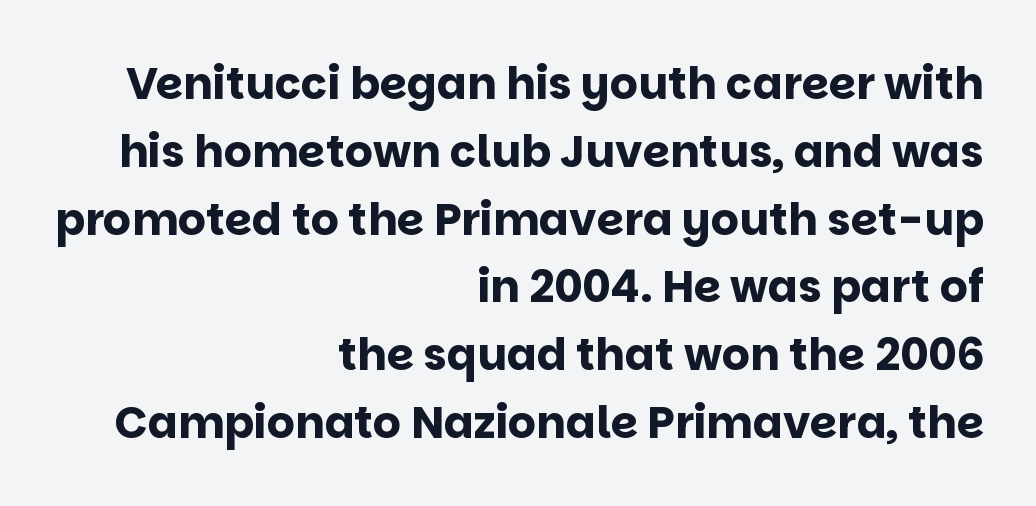
Q: Is the text bold? A: Yes.
Q: Is the text italic (slanted)? A: No, it is upright.
Q: Is the typeface a serif or a sans-serif typeface? A: Sans-serif.
Q: Is the text underlined? A: No.
Q: How is the paragraph aligned? A: Right-aligned.
Q: Is the spacing between letters normal or unusually wide? A: Normal.
Q: Is the spacing between lines tight, normal or loose? A: Normal.
Q: Width (condensed, normal, or wide)? A: Normal.
Q: Stroke contrast? A: Low.
Q: x-height? A: Large.
Q: Monospaced? A: No.
